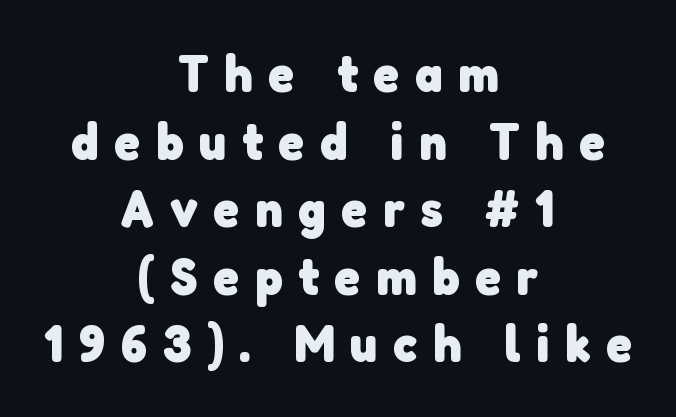
Interline gaps are of average width in this sample. Proportional: the letters do not fall into vertical columns. Words appear elongated and porous because spacing is wide. The space directly below the letters is spotless. What weight is shown? A full bold with thick strokes. Typographically, this falls in the sans-serif category.
